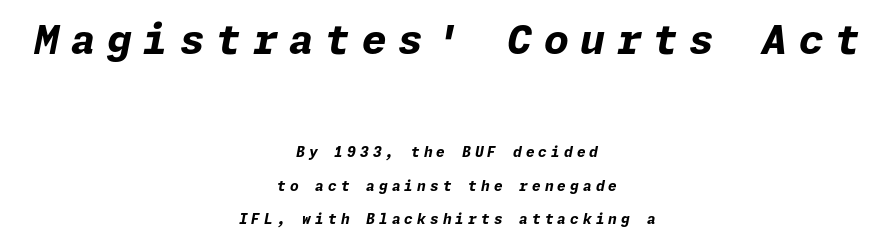
{"italic": "yes", "lean": "right", "slant_degrees": 11, "bold": "yes", "weight": "bold", "width": "normal", "stroke_contrast": "low", "x_height": "medium", "underline": "no", "align": "center", "line_spacing": "loose", "line_spacing_ratio": 2.38, "letter_spacing": "wide", "letter_spacing_em": 0.29, "larger_block": "first", "size_ratio": 2.86, "glyph_px": 40}
